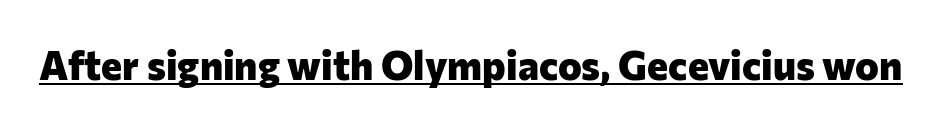
The passage shown is typed in a proportional face where columns would drift. Notice how a bar underscores the lettering throughout. It's the straight-up-and-down kind of type. The typesetting leans heavy: a genuine bold.
